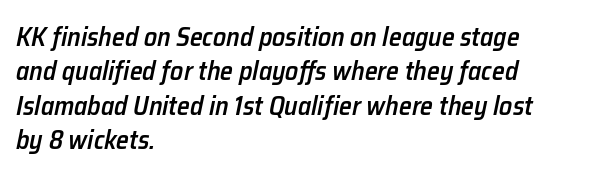
{"italic": "yes", "lean": "right", "slant_degrees": 12, "bold": "semi", "underline": "no", "align": "left", "line_spacing": "normal", "line_spacing_ratio": 1.32, "letter_spacing": "normal", "letter_spacing_em": 0.0, "glyph_px": 26}
